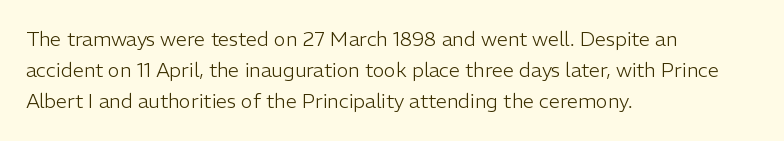
Between one letter and the next there's only the usual sliver of space. Letters rest on an invisible, unmarked baseline. Does the copy run flush right? No — it runs flush left. Nothing heavy about these letters — not bold at all.
